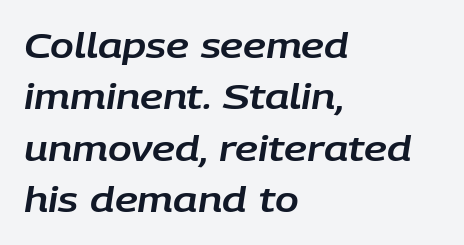
Caption: multi-line text, flush left, ragged right. You could not count columns in this text — the font is proportionally spaced. Regular leading. Characters are canted at an angle relative to the baseline's perpendicular. Default kerning and tracking; the words read as compact shapes.
